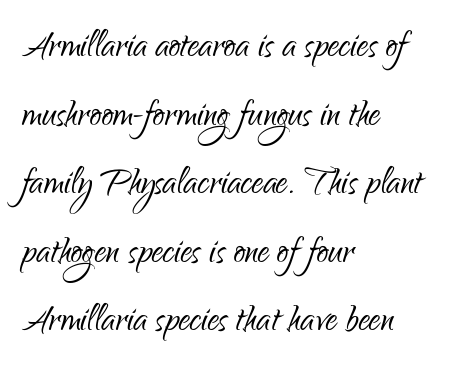
The characters are drawn with everyday or finer stroke widths. Note: no serifs on the glyphs. Each row of text sits above clean, open space. The rows are spaced the way most documents space them.
